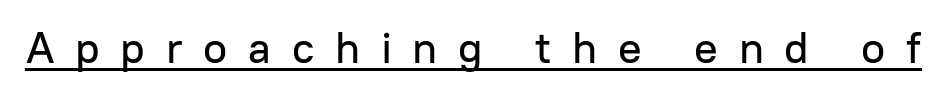
In designer terms, the underline attribute is active on this setting. Tracking here is generous; glyphs stand well apart from one another. Regarding serifs, this sample does without them. Do the characters align in a grid? No, the font is proportional. Every stem runs plumb, perpendicular to the baseline.
